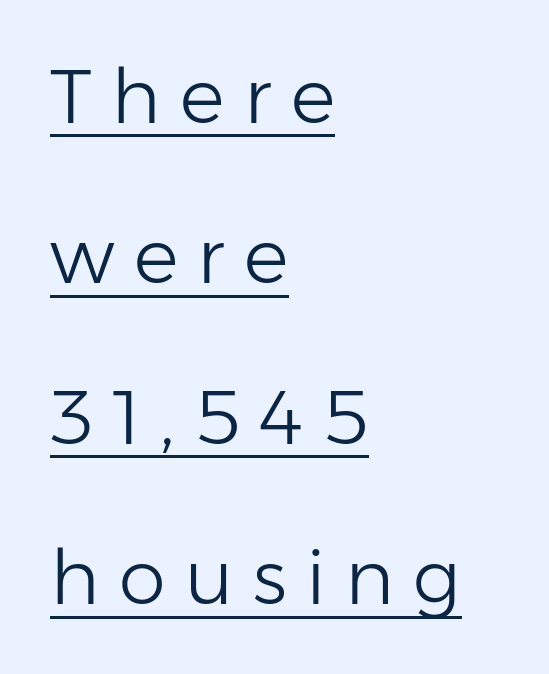
{"serif": "no", "italic": "no", "bold": "no", "weight": "light", "width": "normal", "stroke_contrast": "low", "x_height": "medium", "monospaced": "no", "underline": "yes", "align": "left", "line_spacing": "loose", "line_spacing_ratio": 2.14, "letter_spacing": "wide", "letter_spacing_em": 0.26, "glyph_px": 75}
